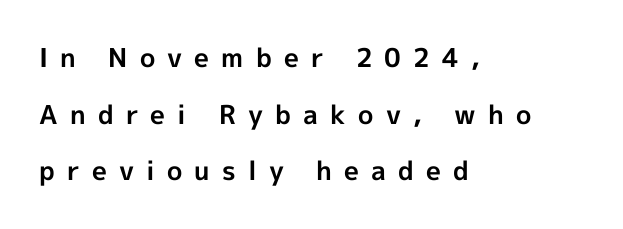
The image shows 26 px bold type, upright; set left-aligned, loose line spacing (2.18x), unusually wide letter spacing (+0.47 em), not underlined.
